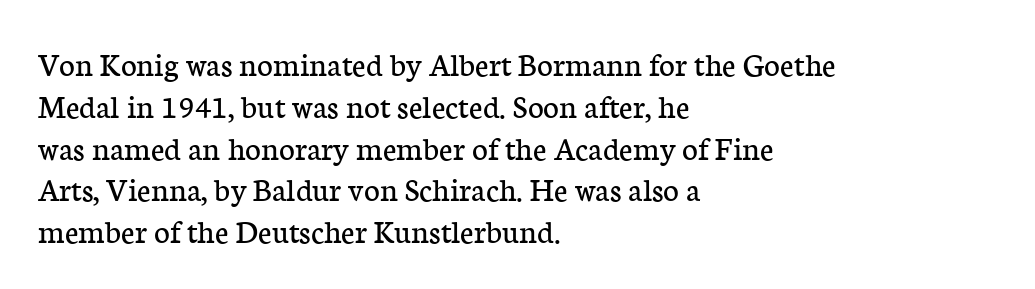
{"serif": "yes", "italic": "no", "bold": "no", "weight": "regular", "width": "normal", "stroke_contrast": "low", "x_height": "medium", "monospaced": "no", "underline": "no", "align": "left", "line_spacing_ratio": 1.23, "letter_spacing": "normal", "letter_spacing_em": 0.0, "glyph_px": 34}
